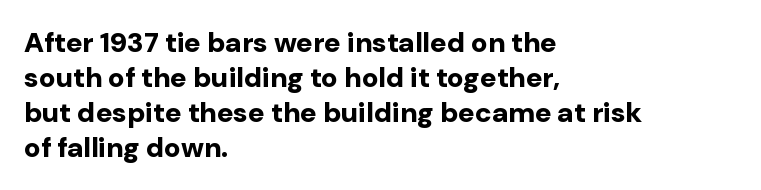
The image shows 28 px bold sans-serif type, upright; set left-aligned, normal line spacing (1.25x), normal letter spacing, not underlined; low stroke contrast and a medium x-height.
